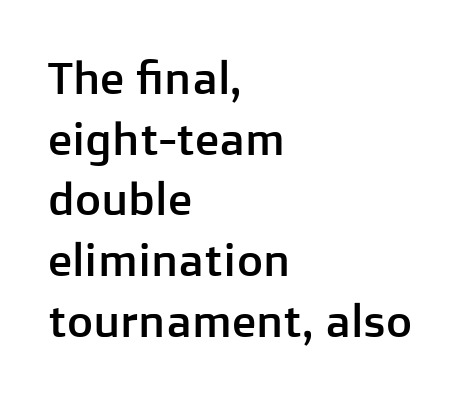
The image shows 45 px sans-serif type, upright; set left-aligned, normal line spacing (1.35x), normal letter spacing, not underlined; low stroke contrast and a medium x-height.
